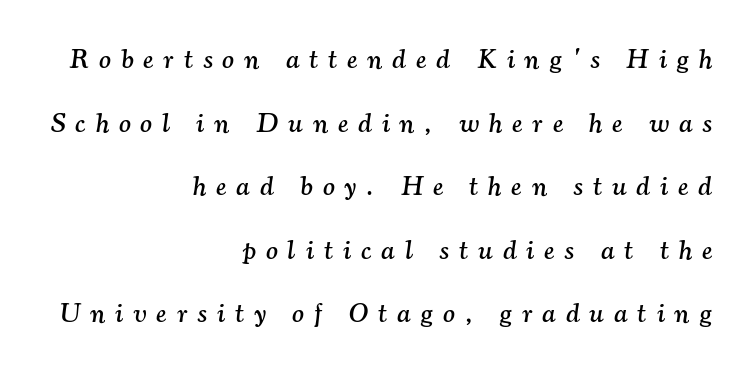
Letterform terminals end in serifs throughout the passage. Whoever set this chose breathing room over compactness in the vertical rhythm. Decoration check: the copy has no underline. Looks like regular typesetting: each glyph gets only the width it needs.
